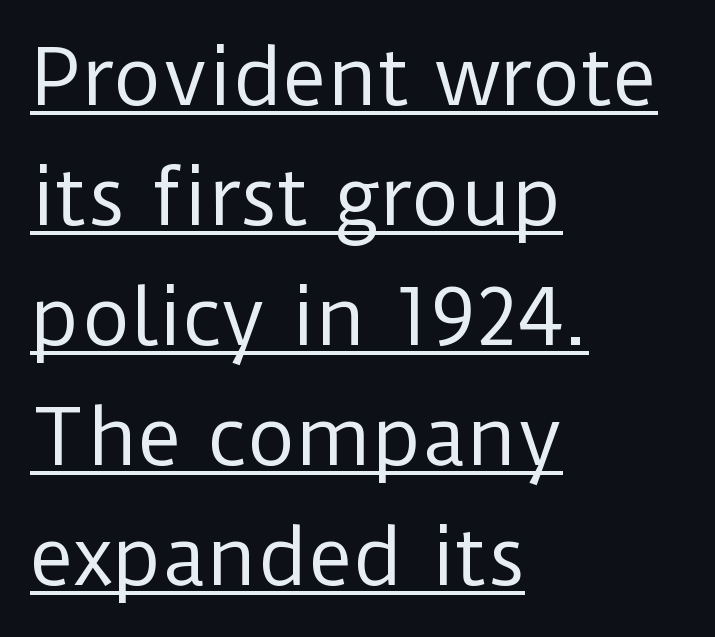
The image shows 76 px regular-weight sans-serif type, upright; set left-aligned, normal line spacing (1.58x), normal letter spacing, underlined; low stroke contrast and a medium x-height.
